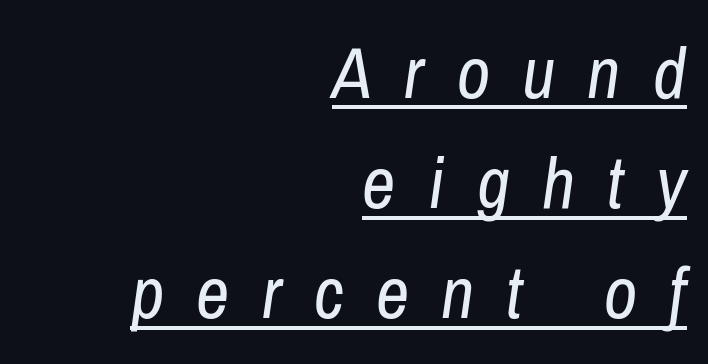
Unbolded letterforms with no extra heft. Varying glyph widths throughout — classic text-font behaviour. Designer's note — italics engaged. Notice how the passage keeps a crisp vertical edge on the right only.
